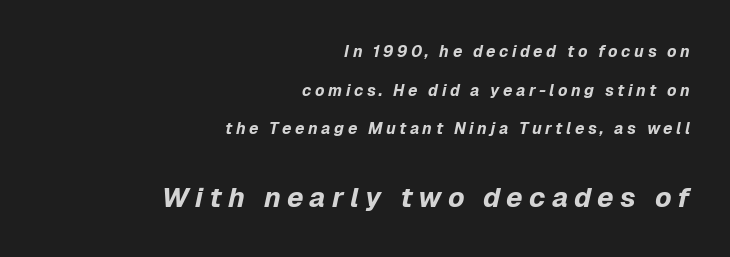
The image shows 28 px bold type, italic (leaning right); set right-aligned, loose line spacing (2.41x), unusually wide letter spacing (+0.22 em), not underlined; the second (bottom) block is 1.75x larger; low stroke contrast and a medium x-height.
